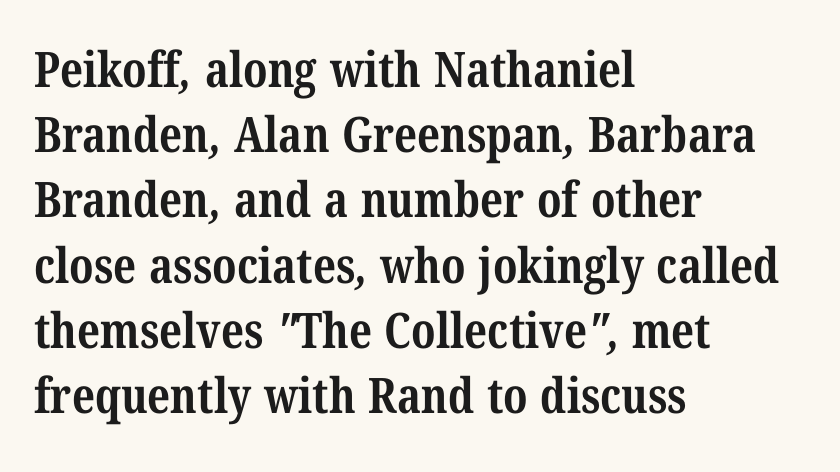
Q: Is the text bold? A: Yes.
Q: Is the typeface a serif or a sans-serif typeface? A: Serif.
Q: Is the text underlined? A: No.
Q: How is the paragraph aligned? A: Left-aligned.
Q: Is the spacing between letters normal or unusually wide? A: Normal.
Q: Is the spacing between lines tight, normal or loose? A: Normal.
Q: Width (condensed, normal, or wide)? A: Condensed.
Q: Stroke contrast? A: Medium.
Q: x-height? A: Medium.
Q: Monospaced? A: No.
